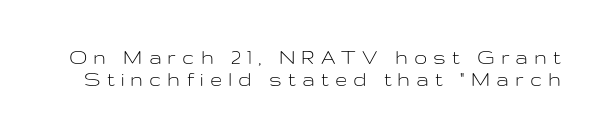
Q: Is the text bold? A: No.
Q: Is the text italic (slanted)? A: No, it is upright.
Q: Is the text underlined? A: No.
Q: Is the spacing between letters normal or unusually wide? A: Unusually wide.
Q: Is the spacing between lines tight, normal or loose? A: Tight.
